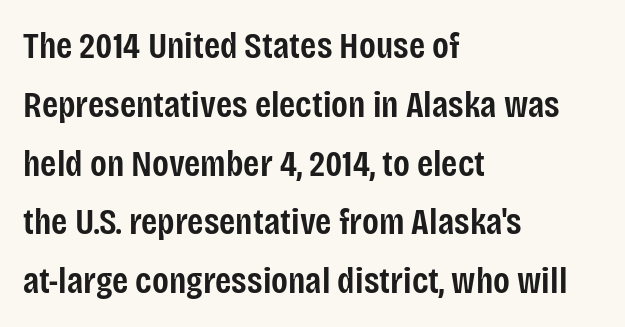
{"serif": "no", "italic": "no", "bold": "semi", "weight": "semibold", "width": "condensed", "stroke_contrast": "low", "x_height": "large", "monospaced": "no", "underline": "no", "align": "left", "line_spacing": "normal", "line_spacing_ratio": 1.59, "letter_spacing": "normal", "letter_spacing_em": 0.0, "glyph_px": 37}
